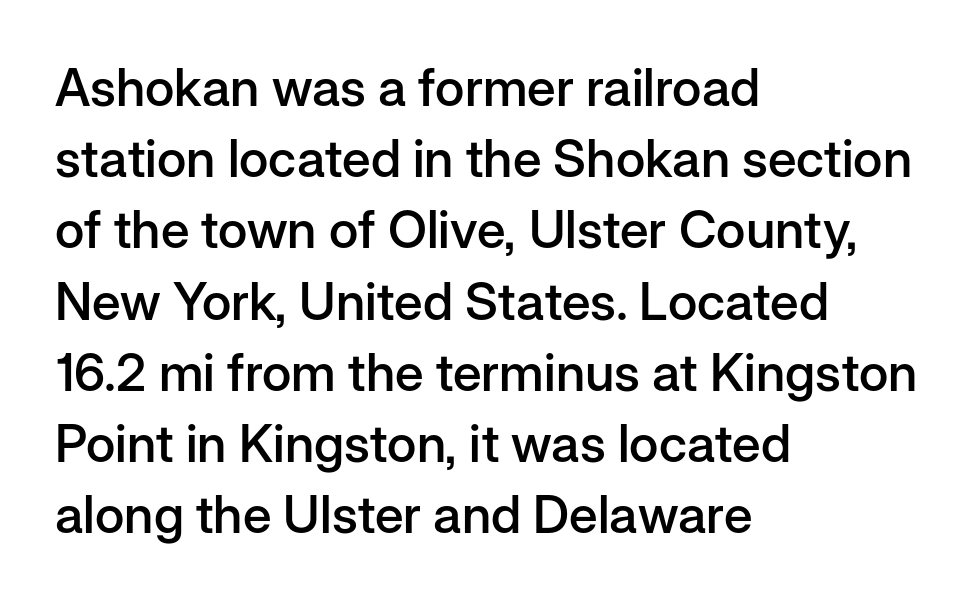
Caption: multi-line text, flush left, ragged right. Does the leading feel generous? No, just average. The space directly below the letters is spotless. This sample uses plain, unmodified letter spacing. Typographically, this falls in the sans-serif category. These lines carry some extra weight — a demibold, not a full bold.
